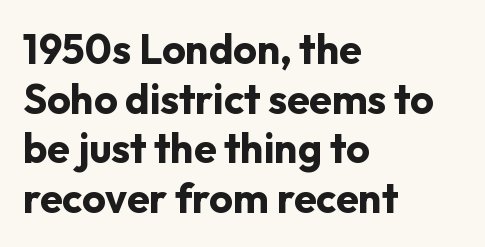
The image shows 41 px bold sans-serif type, upright; set left-aligned, line spacing 1.21x, normal letter spacing, not underlined; low stroke contrast and a medium x-height.
